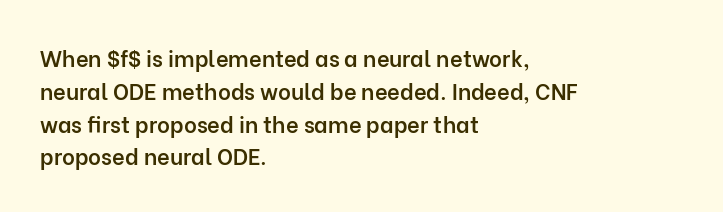
{"italic": "no", "bold": "semi", "underline": "no", "align": "left", "line_spacing": "normal", "line_spacing_ratio": 1.49, "letter_spacing": "normal", "letter_spacing_em": 0.0, "glyph_px": 22}
